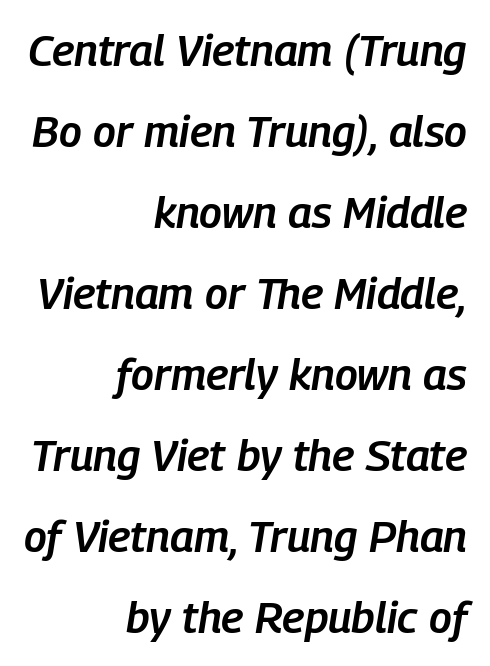
The image shows 44 px semibold, condensed type, italic (leaning right); set right-aligned, line spacing 1.84x, normal letter spacing, not underlined; low stroke contrast and a medium x-height.
